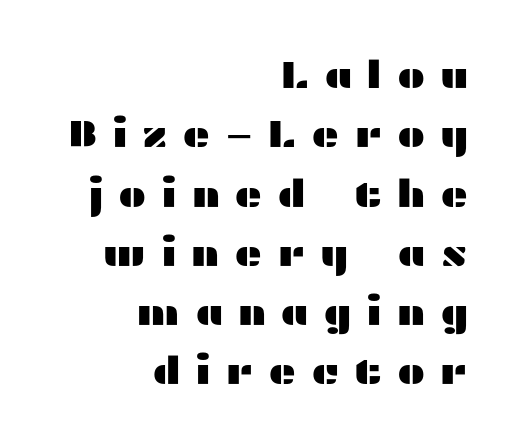
Q: Is the text italic (slanted)? A: No, it is upright.
Q: Is the typeface a serif or a sans-serif typeface? A: Sans-serif.
Q: Is the text underlined? A: No.
Q: How is the paragraph aligned? A: Right-aligned.
Q: Is the spacing between letters normal or unusually wide? A: Unusually wide.
Q: Is the spacing between lines tight, normal or loose? A: Normal.
Q: Width (condensed, normal, or wide)? A: Wide.
Q: Stroke contrast? A: Medium.
Q: x-height? A: Medium.
Q: Monospaced? A: No.
